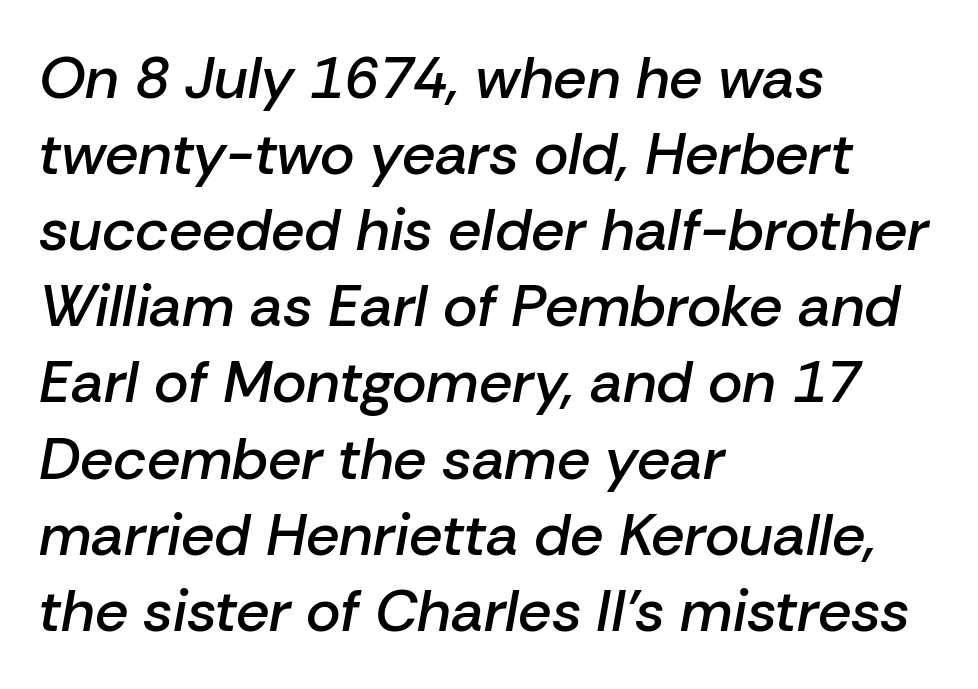
The image shows 59 px semibold type, italic (leaning right); set left-aligned, normal line spacing (1.29x), normal letter spacing, not underlined; low stroke contrast and a medium x-height.
